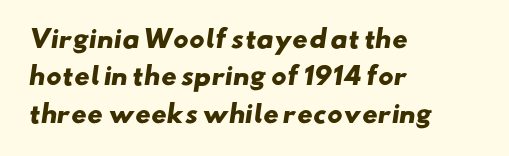
Leading: standard. Plenty of ink on the page — the face is bold. Letter spacing: default. These lines stack with their left ends in a neat column.
